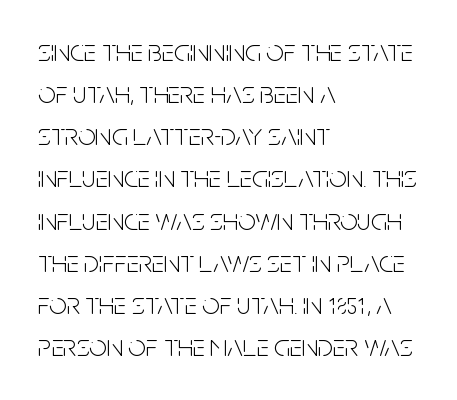
Q: Is the text bold? A: No.
Q: Is the text italic (slanted)? A: No, it is upright.
Q: Is the typeface a serif or a sans-serif typeface? A: Sans-serif.
Q: Is the text underlined? A: No.
Q: How is the paragraph aligned? A: Left-aligned.
Q: Is the spacing between letters normal or unusually wide? A: Normal.
Q: Is the spacing between lines tight, normal or loose? A: Normal.
Q: Width (condensed, normal, or wide)? A: Condensed.
Q: Stroke contrast? A: Low.
Q: x-height? A: Large.
Q: Monospaced? A: No.
